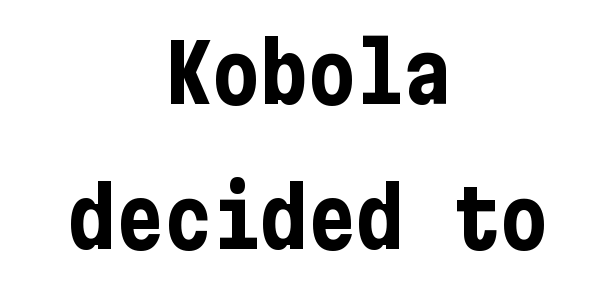
This is roman type, the default non-slanted kind. Each line is balanced around a shared central axis. This sample uses a sans-serif face. Pretty heavy lettering here — definitely bold.
